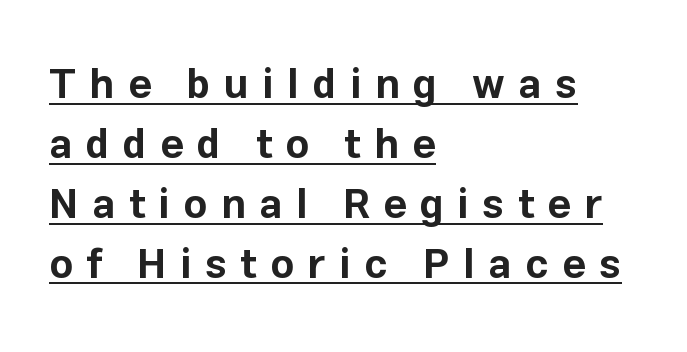
The image shows 41 px bold sans-serif type, upright; set left-aligned, normal line spacing (1.46x), unusually wide letter spacing (+0.33 em), underlined; low stroke contrast and a medium x-height.
